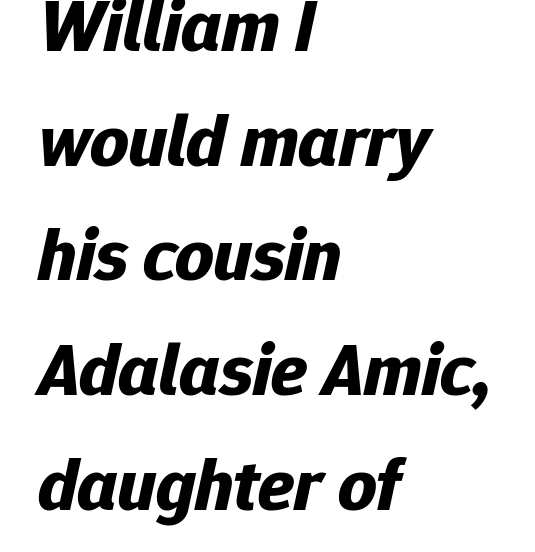
Q: Is the text bold? A: Yes.
Q: Is the text italic (slanted)? A: Yes, it leans right by about 12 degrees.
Q: Is the text underlined? A: No.
Q: How is the paragraph aligned? A: Left-aligned.
Q: Is the spacing between letters normal or unusually wide? A: Normal.
Q: Is the spacing between lines tight, normal or loose? A: Normal.
Q: Width (condensed, normal, or wide)? A: Normal.
Q: Stroke contrast? A: Low.
Q: x-height? A: Medium.
Q: Monospaced? A: No.
